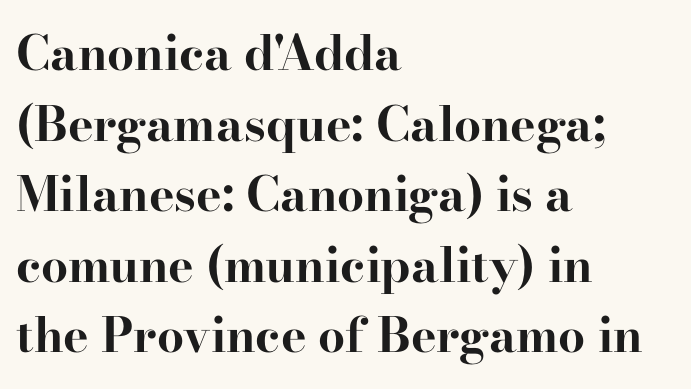
Q: Is the text bold? A: Yes.
Q: Is the text italic (slanted)? A: No, it is upright.
Q: Is the typeface a serif or a sans-serif typeface? A: Serif.
Q: Is the text underlined? A: No.
Q: How is the paragraph aligned? A: Left-aligned.
Q: Is the spacing between letters normal or unusually wide? A: Normal.
Q: Is the spacing between lines tight, normal or loose? A: Normal.
Q: Width (condensed, normal, or wide)? A: Wide.
Q: Stroke contrast? A: High.
Q: x-height? A: Small.
Q: Monospaced? A: No.
